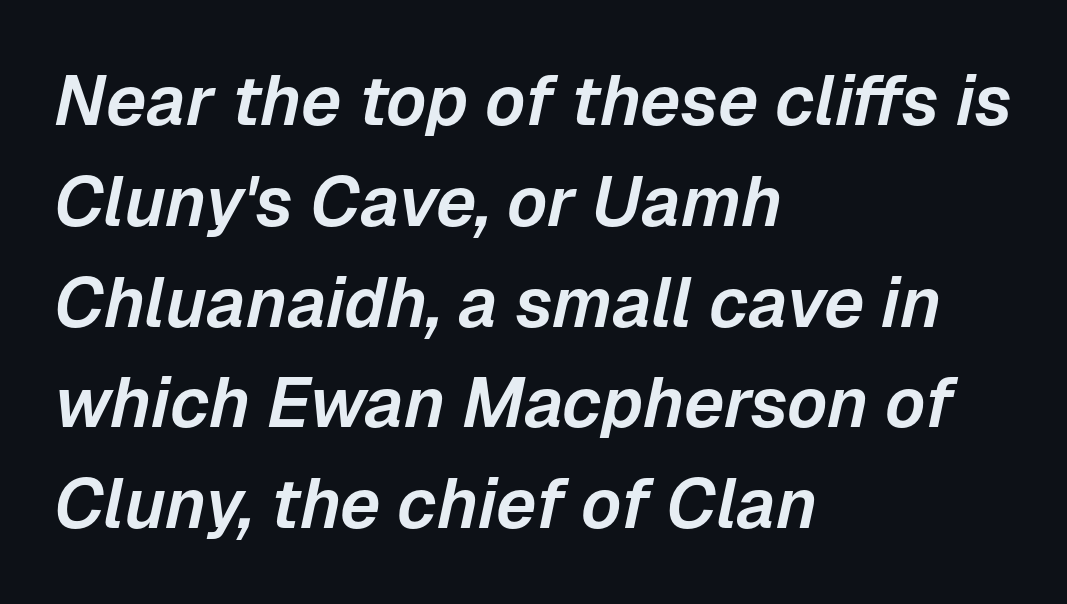
{"italic": "yes", "lean": "right", "slant_degrees": 12, "width": "normal", "stroke_contrast": "low", "x_height": "medium", "monospaced": "no", "underline": "no", "align": "left", "line_spacing": "normal", "line_spacing_ratio": 1.44, "letter_spacing": "normal", "letter_spacing_em": 0.0, "glyph_px": 70}
